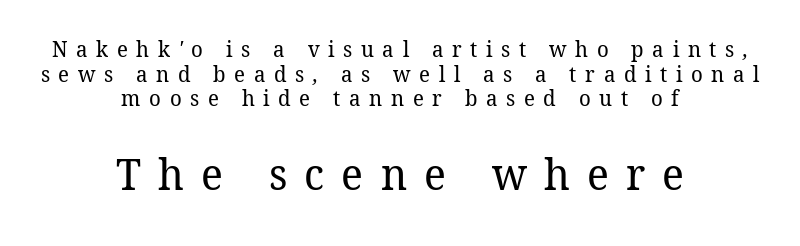
The image shows 44 px regular-weight serif type; set centered, tight line spacing (1.12x), unusually wide letter spacing (+0.39 em), not underlined; the second (bottom) block is 2.0x larger; low stroke contrast and a medium x-height.
